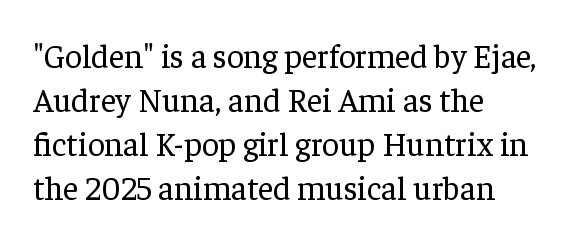
Q: Is the text bold? A: No.
Q: Is the text italic (slanted)? A: No, it is upright.
Q: Is the typeface a serif or a sans-serif typeface? A: Serif.
Q: Is the text underlined? A: No.
Q: How is the paragraph aligned? A: Left-aligned.
Q: Is the spacing between letters normal or unusually wide? A: Normal.
Q: Is the spacing between lines tight, normal or loose? A: Normal.
Q: Width (condensed, normal, or wide)? A: Normal.
Q: Stroke contrast? A: Low.
Q: x-height? A: Medium.
Q: Monospaced? A: No.
